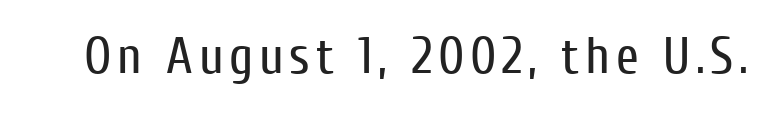
Beneath every word, the page is bare. You can tell from the bare stems that sans-serif type was used. Weight: in the light-to-regular range. In terms of posture, this sample is upright. Character widths vary here, with narrow letters taking less room than wide ones.
